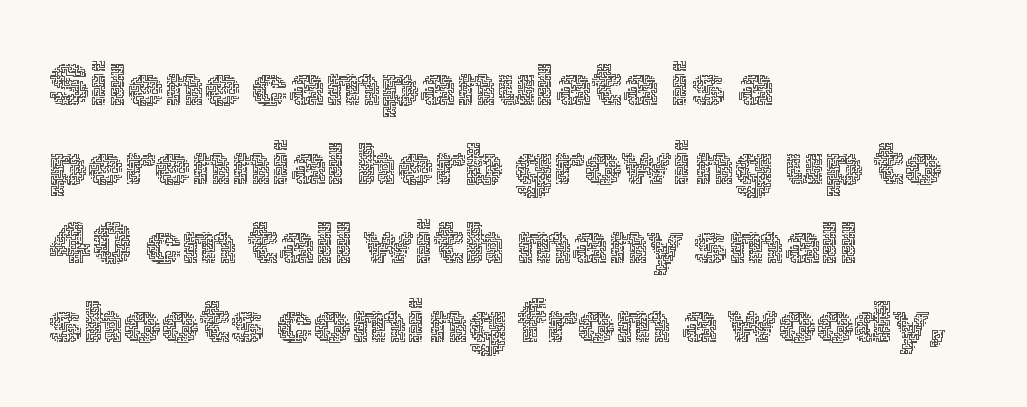
Q: Is the text bold? A: No.
Q: Is the text italic (slanted)? A: No, it is upright.
Q: Is the text underlined? A: No.
Q: How is the paragraph aligned? A: Left-aligned.
Q: Is the spacing between letters normal or unusually wide? A: Normal.
Q: Is the spacing between lines tight, normal or loose? A: Normal.
Q: Width (condensed, normal, or wide)? A: Normal.
Q: x-height? A: Medium.
Q: Monospaced? A: No.
